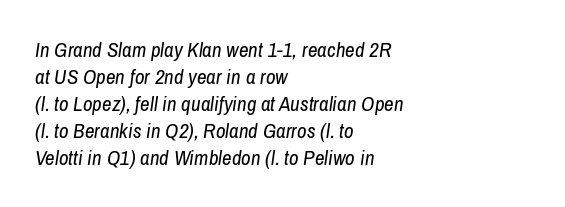
Type without underlining. Leftover space on each line is placed entirely after the last word. Rendered with sloped, italic letterforms. The letters look calm and open, with moderate or lighter stems.
